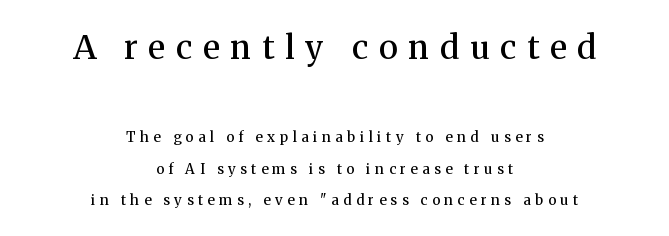
The image shows 33 px semibold serif type, upright; set centered, loose line spacing (2.28x), unusually wide letter spacing (+0.33 em), not underlined; the first (top) block is 2.36x larger; medium stroke contrast and a medium x-height.
